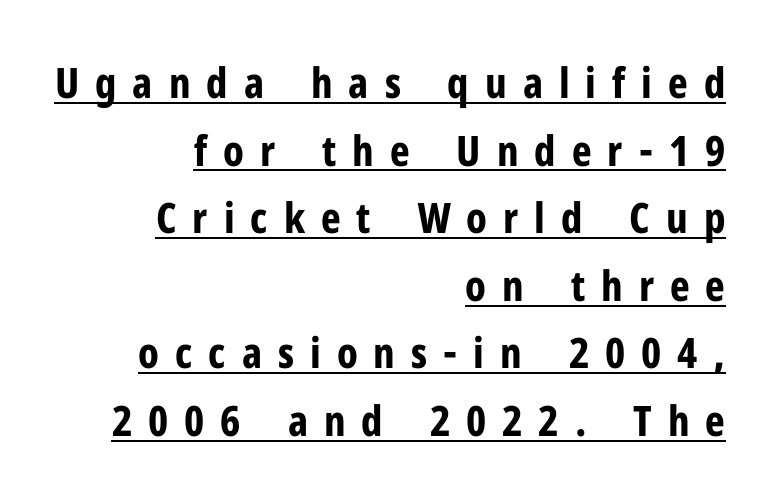
{"serif": "no", "italic": "no", "bold": "yes", "weight": "bold", "width": "condensed", "stroke_contrast": "low", "x_height": "medium", "monospaced": "no", "underline": "yes", "align": "right", "line_spacing": "normal", "line_spacing_ratio": 1.61, "letter_spacing": "wide", "letter_spacing_em": 0.38, "glyph_px": 42}
